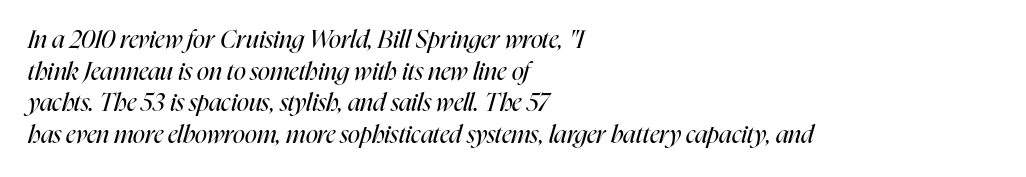
{"italic": "yes", "lean": "right", "slant_degrees": 16, "bold": "no", "underline": "no", "align": "left", "line_spacing": "normal", "line_spacing_ratio": 1.27, "letter_spacing": "normal", "letter_spacing_em": 0.0, "glyph_px": 25}
